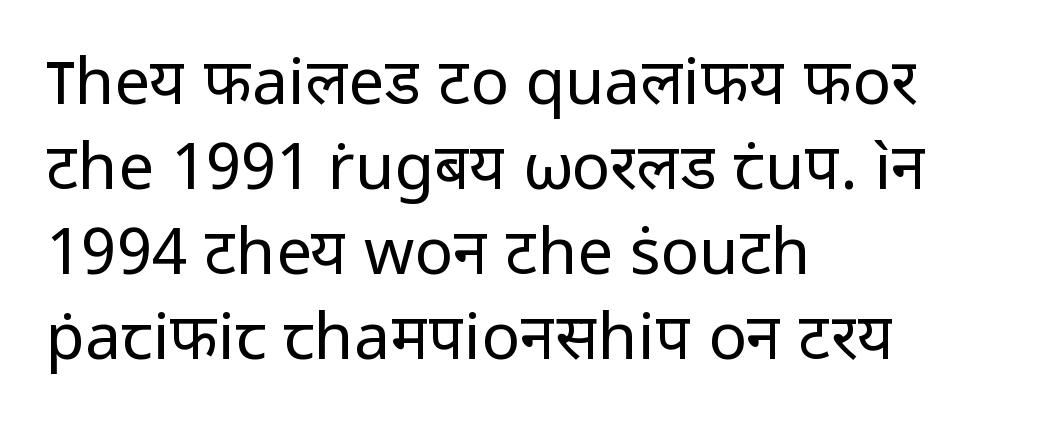
Q: Is the text bold? A: No.
Q: Is the text italic (slanted)? A: No, it is upright.
Q: Is the typeface a serif or a sans-serif typeface? A: Sans-serif.
Q: Is the text underlined? A: No.
Q: How is the paragraph aligned? A: Left-aligned.
Q: Is the spacing between letters normal or unusually wide? A: Normal.
Q: Is the spacing between lines tight, normal or loose? A: Normal.
Q: Width (condensed, normal, or wide)? A: Normal.
Q: Stroke contrast? A: Low.
Q: x-height? A: Medium.
Q: Monospaced? A: No.
